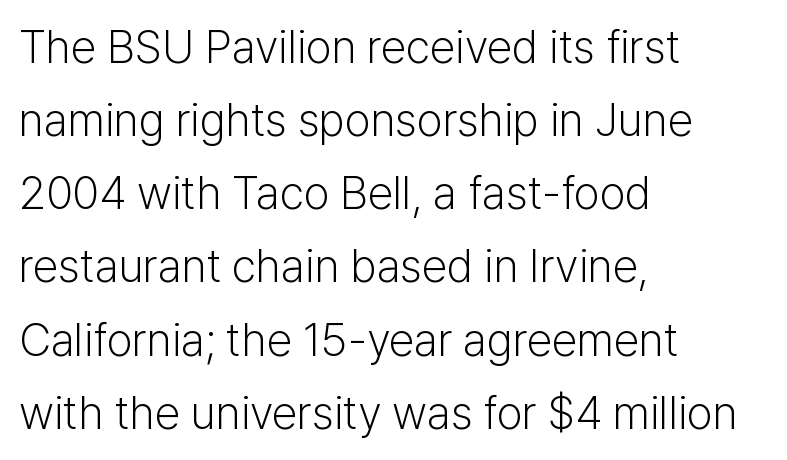
Q: Is the text bold? A: No.
Q: Is the text italic (slanted)? A: No, it is upright.
Q: Is the typeface a serif or a sans-serif typeface? A: Sans-serif.
Q: Is the text underlined? A: No.
Q: How is the paragraph aligned? A: Left-aligned.
Q: Is the spacing between letters normal or unusually wide? A: Normal.
Q: Is the spacing between lines tight, normal or loose? A: Normal.
Q: Width (condensed, normal, or wide)? A: Normal.
Q: Stroke contrast? A: Low.
Q: x-height? A: Medium.
Q: Monospaced? A: No.
